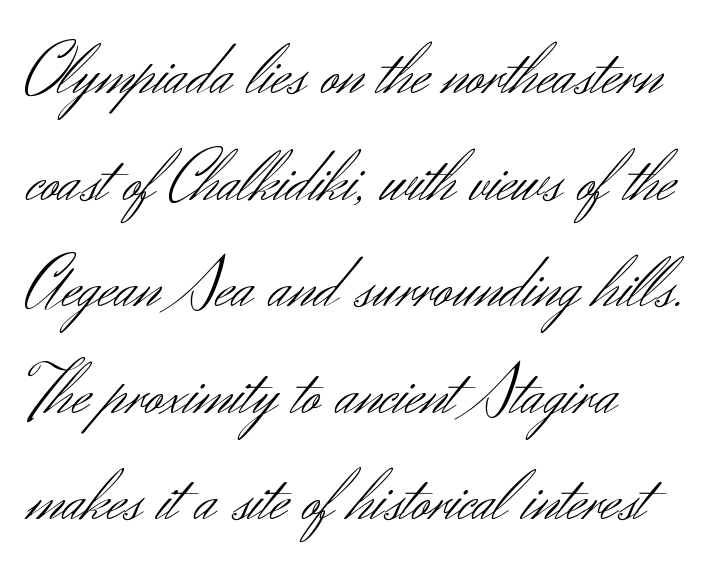
The cut favours lightness, reaching ordinary text weight at its darkest. Short note: letters normally spaced. Line spacing here is normal. Proportional: the letters do not fall into vertical columns. Has an underline been added? It has not.
